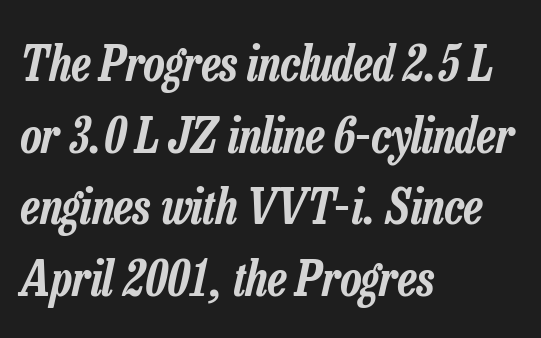
The passage shown is typed in a proportional face where columns would drift. Check under the words: just untouched page. Every row of glyphs begins at an identical x-position on the left. Summary of vertical rhythm: regular, with standard interline spacing. The specimen reads as italic at a glance.
